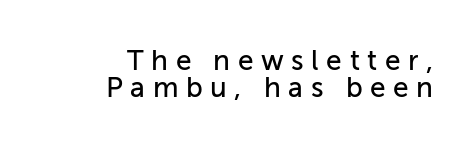
The image shows 28 px sans-serif type, upright; set right-aligned, tight line spacing (0.96x), unusually wide letter spacing (+0.27 em), not underlined; low stroke contrast and a medium x-height.
